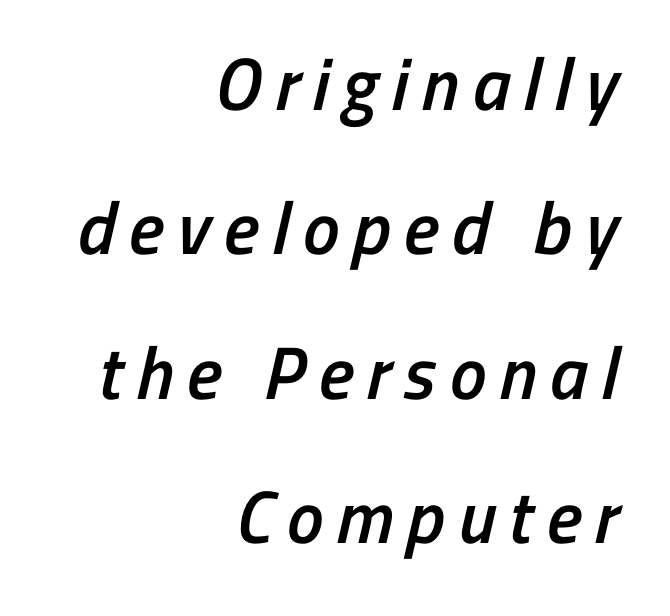
Q: Is the text bold? A: Semi-bold.
Q: Is the typeface a serif or a sans-serif typeface? A: Sans-serif.
Q: Is the text underlined? A: No.
Q: How is the paragraph aligned? A: Right-aligned.
Q: Is the spacing between lines tight, normal or loose? A: Loose.
Q: Width (condensed, normal, or wide)? A: Condensed.
Q: Stroke contrast? A: Low.
Q: x-height? A: Medium.
Q: Monospaced? A: No.
